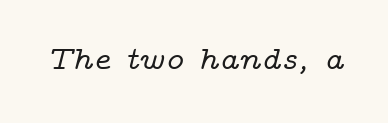
{"serif": "yes", "italic": "yes", "lean": "right", "slant_degrees": 14, "width": "wide", "stroke_contrast": "low", "x_height": "medium", "monospaced": "no", "underline": "no", "letter_spacing": "normal", "letter_spacing_em": 0.0, "glyph_px": 33}
